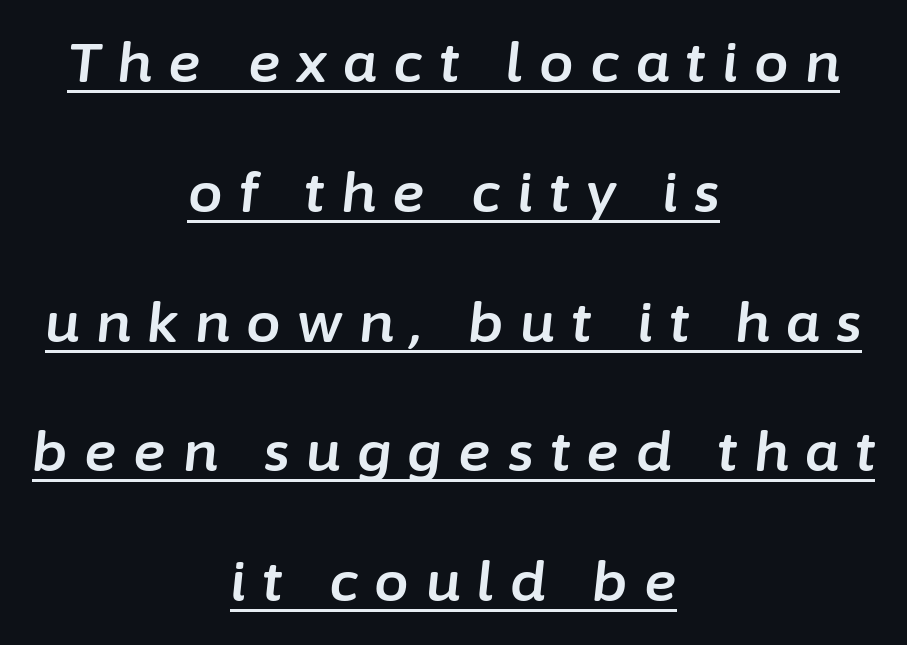
Q: Is the text italic (slanted)? A: Yes, it leans right by about 6 degrees.
Q: Is the text underlined? A: Yes.
Q: How is the paragraph aligned? A: Centered.
Q: Is the spacing between letters normal or unusually wide? A: Unusually wide.
Q: Is the spacing between lines tight, normal or loose? A: Loose.
Q: Width (condensed, normal, or wide)? A: Normal.
Q: Stroke contrast? A: Low.
Q: x-height? A: Medium.
Q: Monospaced? A: No.
